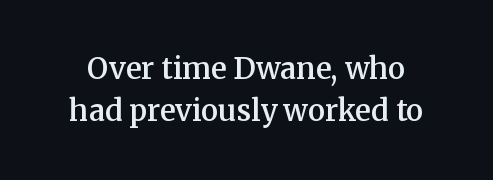
The image shows 29 px semibold serif type, upright; set normal line spacing (1.45x), normal letter spacing, not underlined; medium stroke contrast and a medium x-height.
